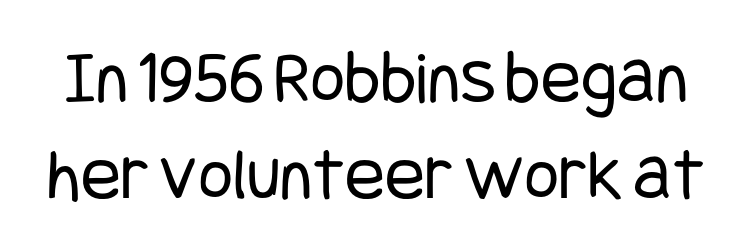
Compared with a typical body face, this is equally light or lighter still. Words appear dense and cohesive because spacing is normal. Italic: no, the glyphs are upright roman. Notice how descenders clear the ascenders below comfortably — that's standard leading. The type family on display is of the sans-serif kind. Decoration check: the copy has no underline.
